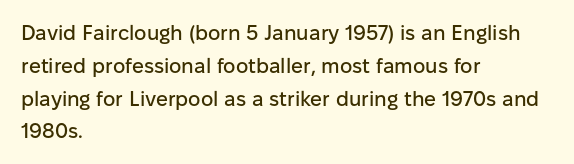
{"italic": "no", "underline": "no", "align": "left", "line_spacing": "normal", "line_spacing_ratio": 1.56, "letter_spacing": "normal", "letter_spacing_em": 0.0, "glyph_px": 21}
